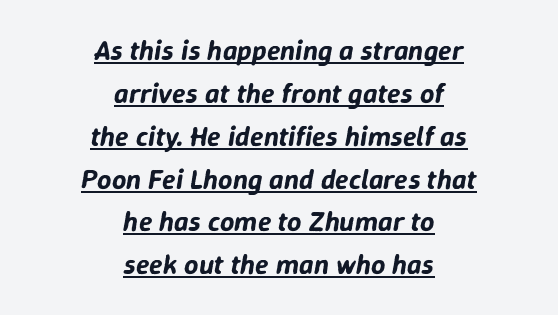
{"italic": "yes", "lean": "right", "slant_degrees": 9, "width": "normal", "stroke_contrast": "low", "x_height": "medium", "monospaced": "no", "underline": "yes", "align": "center", "line_spacing": "normal", "line_spacing_ratio": 1.53, "letter_spacing": "normal", "letter_spacing_em": 0.0, "glyph_px": 28}
